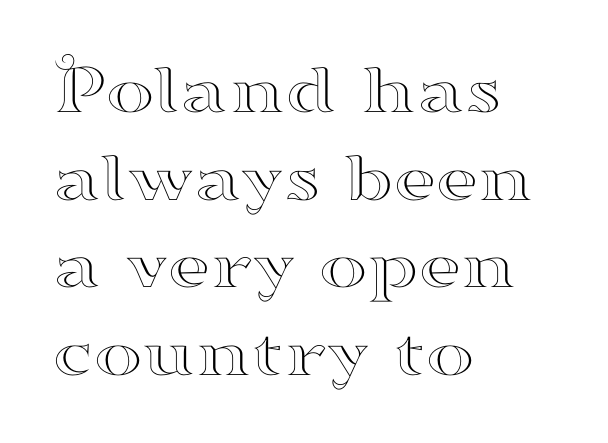
Q: Is the text italic (slanted)? A: No, it is upright.
Q: Is the typeface a serif or a sans-serif typeface? A: Serif.
Q: Is the text underlined? A: No.
Q: How is the paragraph aligned? A: Left-aligned.
Q: Is the spacing between letters normal or unusually wide? A: Normal.
Q: Width (condensed, normal, or wide)? A: Wide.
Q: Stroke contrast? A: High.
Q: x-height? A: Small.
Q: Monospaced? A: No.
